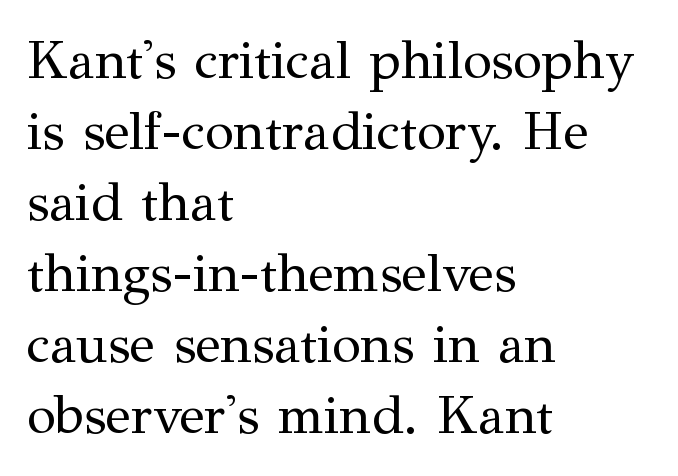
{"serif": "yes", "italic": "no", "bold": "no", "weight": "regular", "width": "normal", "stroke_contrast": "medium", "x_height": "medium", "monospaced": "no", "underline": "no", "align": "left", "line_spacing": "normal", "line_spacing_ratio": 1.34, "letter_spacing": "normal", "letter_spacing_em": 0.0, "glyph_px": 53}
